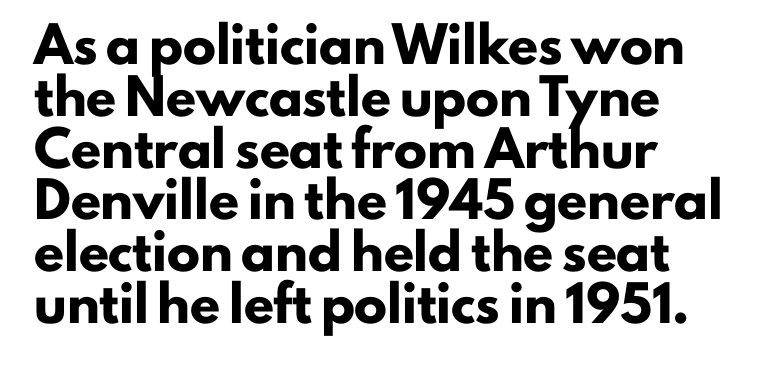
Note: no serifs on the glyphs. Its strokes are broad and dark, the hallmark of bold type. Typeset ragged right — the left edge is the straight one. You can tell it's not italic because the verticals are truly vertical.
